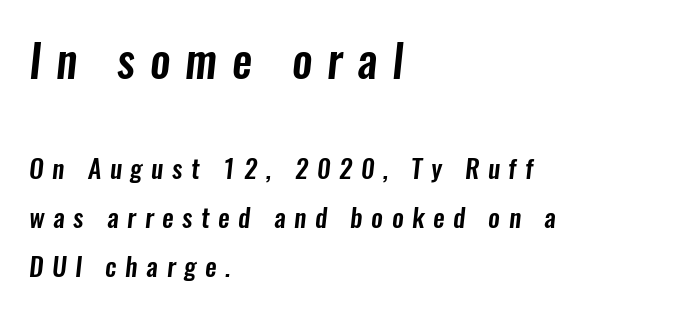
The image shows 45 px condensed sans-serif type; set left-aligned, line spacing 1.89x, unusually wide letter spacing (+0.33 em), not underlined; the first (top) block is 1.73x larger; low stroke contrast and a medium x-height.
